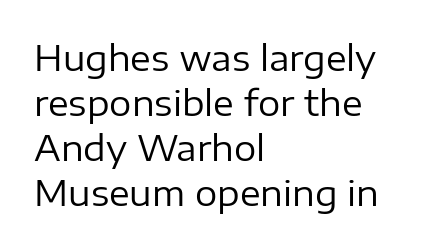
{"serif": "no", "italic": "no", "bold": "no", "weight": "regular", "width": "normal", "stroke_contrast": "low", "x_height": "medium", "monospaced": "no", "underline": "no", "align": "left", "line_spacing": "normal", "line_spacing_ratio": 1.29, "letter_spacing": "normal", "letter_spacing_em": 0.0, "glyph_px": 35}
